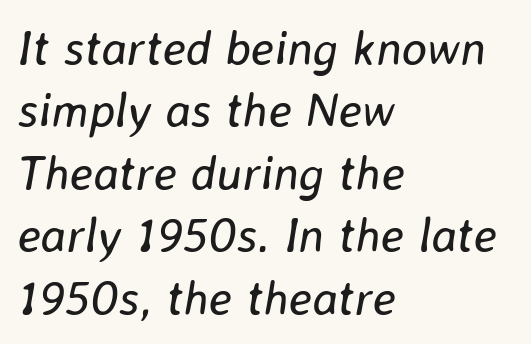
Q: Is the text bold? A: No.
Q: Is the text italic (slanted)? A: Yes, it leans right by about 8 degrees.
Q: Is the text underlined? A: No.
Q: How is the paragraph aligned? A: Left-aligned.
Q: Is the spacing between letters normal or unusually wide? A: Normal.
Q: Is the spacing between lines tight, normal or loose? A: Normal.
Q: Width (condensed, normal, or wide)? A: Normal.
Q: Stroke contrast? A: Low.
Q: x-height? A: Medium.
Q: Monospaced? A: No.
